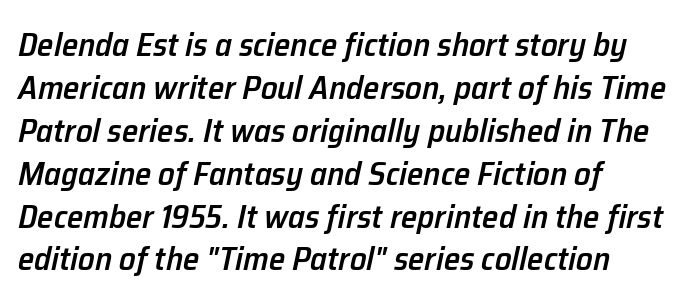
Q: Is the text bold? A: Semi-bold.
Q: Is the text italic (slanted)? A: Yes, it leans right by about 12 degrees.
Q: Is the text underlined? A: No.
Q: How is the paragraph aligned? A: Left-aligned.
Q: Is the spacing between letters normal or unusually wide? A: Normal.
Q: Is the spacing between lines tight, normal or loose? A: Normal.
Q: Width (condensed, normal, or wide)? A: Normal.
Q: Stroke contrast? A: Low.
Q: x-height? A: Medium.
Q: Monospaced? A: No.
